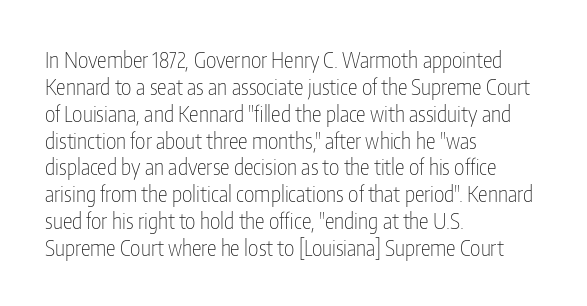
Honestly, the letter spacing is just normal — you wouldn't notice it. A student would call this left alignment; a typographer would say flush left, rag right. The font sits on the lighter half of the weight spectrum, regular included. Just letters on the line, the space beneath them empty.
